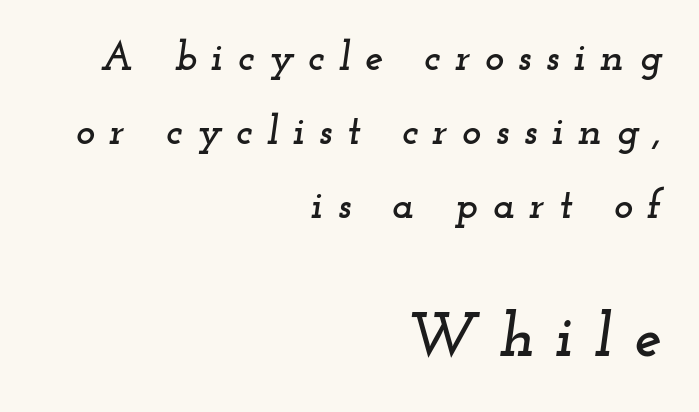
The image shows 61 px wide serif type, italic (leaning right); set right-aligned, line spacing 1.81x, unusually wide letter spacing (+0.35 em), not underlined; the second (bottom) block is 1.49x larger; low stroke contrast and a small x-height.
